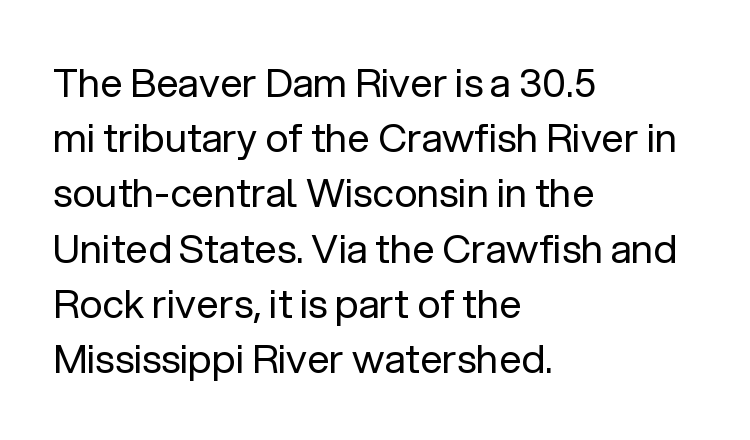
On a weight scale, this lands at 450 or below. Examine the stroke ends and you'll find no serifs. These lines are rendered in a variable-pitch font. Underline: absent.
